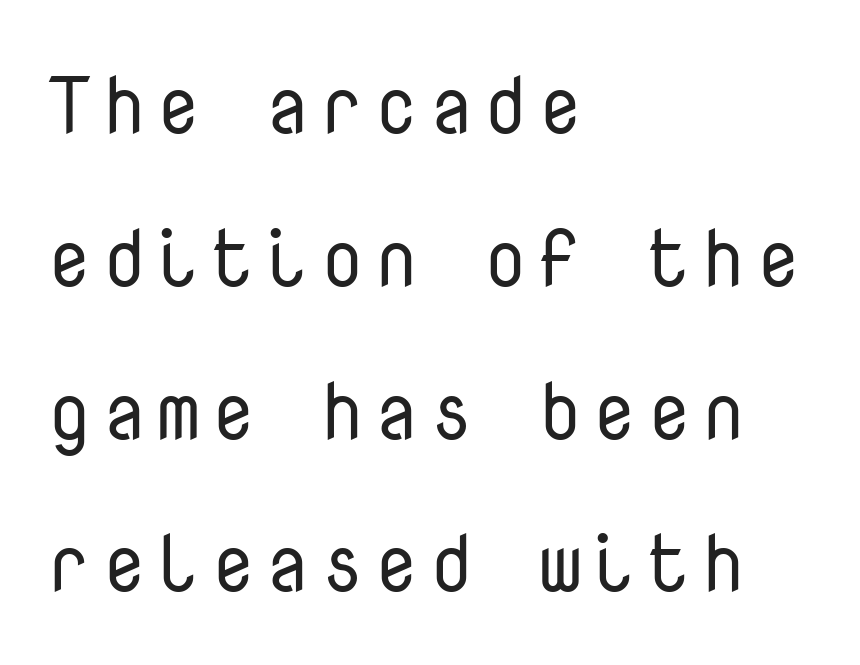
The image shows 80 px regular-weight sans-serif type, upright, monospaced; set left-aligned, loose line spacing (1.91x), not underlined; low stroke contrast and a medium x-height.
